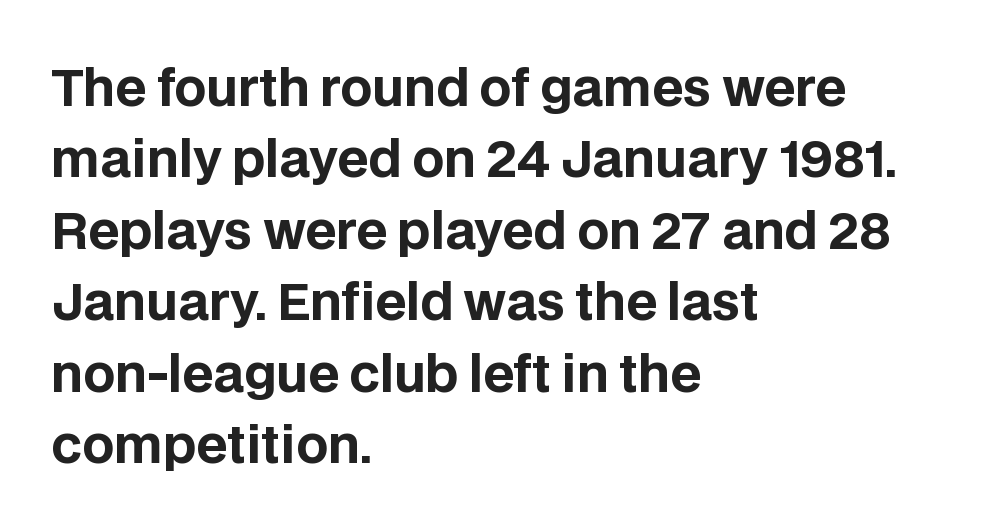
The image shows 50 px bold sans-serif type, upright; set left-aligned, normal line spacing (1.43x), normal letter spacing, not underlined; low stroke contrast and a large x-height.
